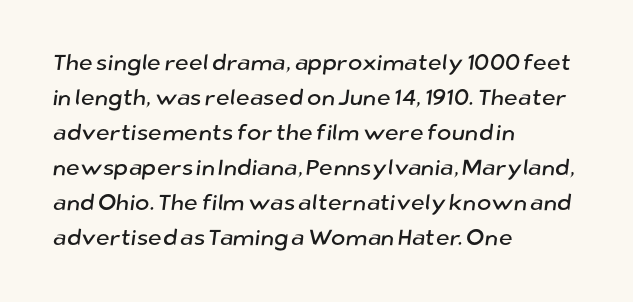
Layout note: lines flush left. Descenders are the only things crossing below the line. The vertical gap from one line to the next is medium. Caption: standard tracking, unaltered.
